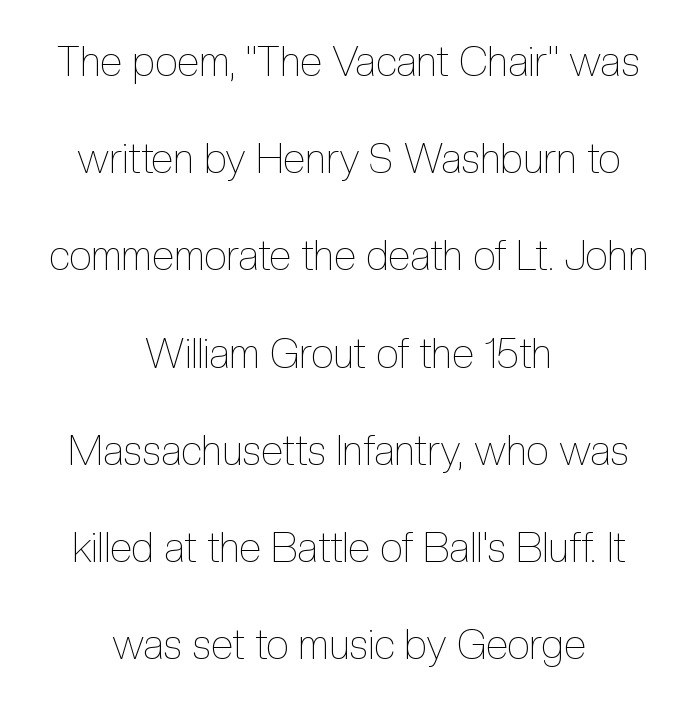
{"italic": "no", "bold": "no", "weight": "thin", "width": "condensed", "x_height": "medium", "monospaced": "no", "underline": "no", "align": "center", "line_spacing": "loose", "line_spacing_ratio": 2.37, "letter_spacing": "normal", "letter_spacing_em": 0.0, "glyph_px": 41}
